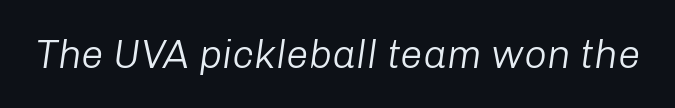
The space beneath each line is pristine and unruled. The font sits on the lighter half of the weight spectrum, regular included. An italicized treatment has been applied to the whole sample. Is this a fixed-width face? No — the glyphs have proportional, varying widths. Tracking value appears to be zero — textbook default spacing.
